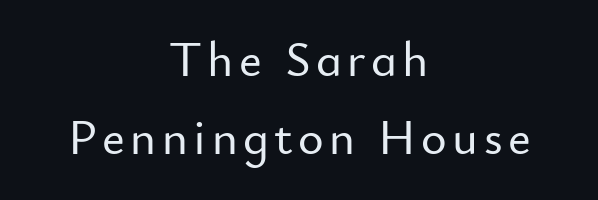
Is this a fixed-width face? No — the glyphs have proportional, varying widths. Nope, no serifs anywhere on these letters. Whoever set this chose a conventional vertical rhythm. A clean baseline with only descenders dipping below it.
